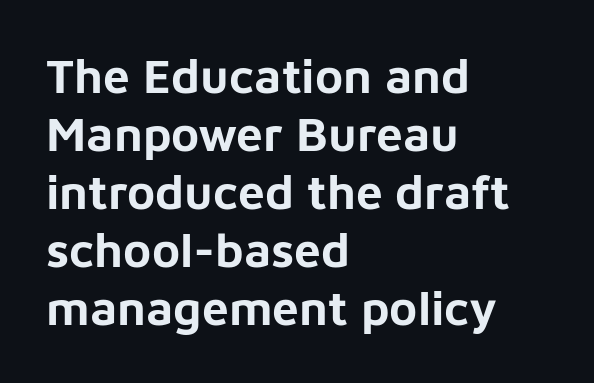
Q: Is the text bold? A: Yes.
Q: Is the text italic (slanted)? A: No, it is upright.
Q: Is the typeface a serif or a sans-serif typeface? A: Sans-serif.
Q: Is the text underlined? A: No.
Q: How is the paragraph aligned? A: Left-aligned.
Q: Is the spacing between letters normal or unusually wide? A: Normal.
Q: Width (condensed, normal, or wide)? A: Normal.
Q: Stroke contrast? A: Low.
Q: x-height? A: Medium.
Q: Monospaced? A: No.
